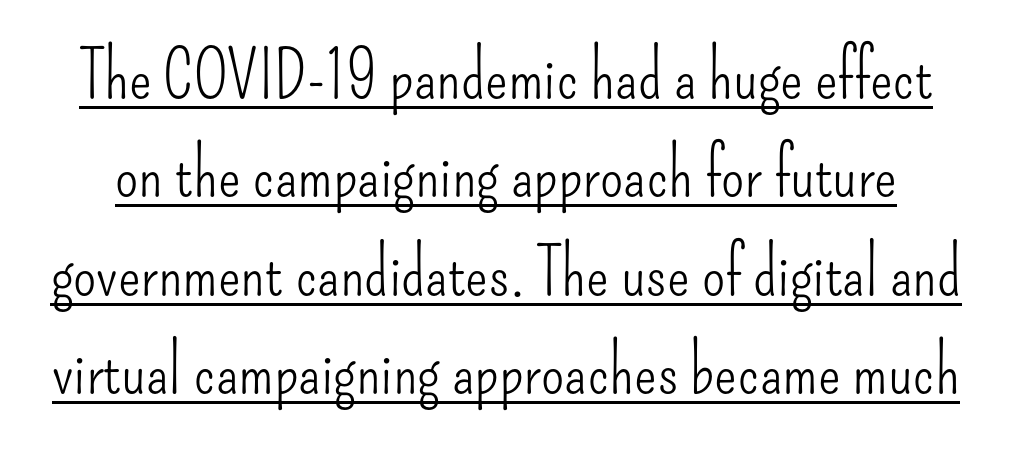
Every word sits above its own underline. Grotesque or geometric, the face here clearly has no serifs. This rendering leaves character spacing at its baseline value. Successive baselines arrive at the customary interval. No italicization has been applied; the sample stays upright. Think of a printed novel: that variable character pitch is what you see here.
